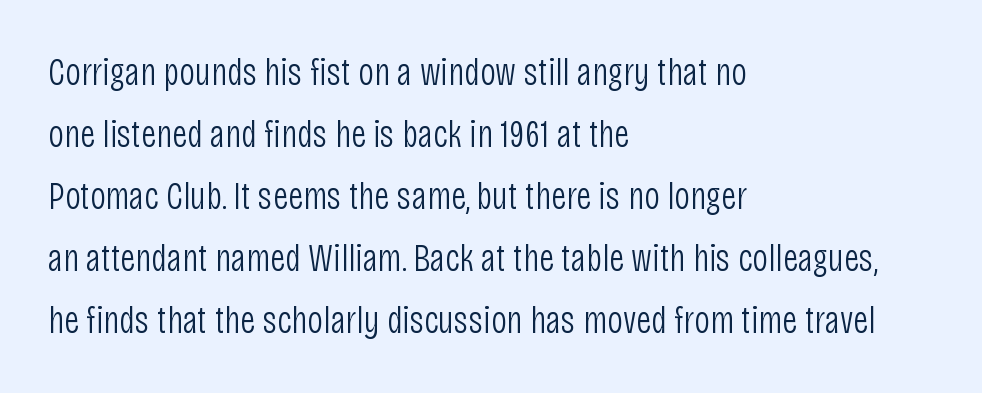
The image shows 39 px light, condensed sans-serif type, upright; set left-aligned, normal line spacing (1.59x), normal letter spacing, not underlined; low stroke contrast and a large x-height.
